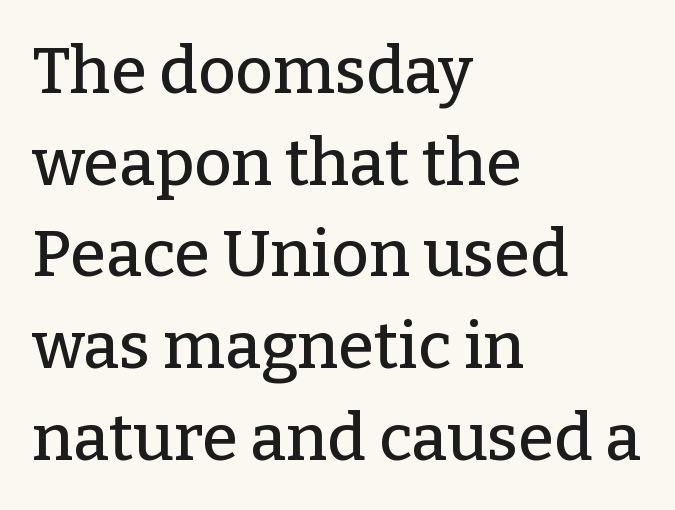
The image shows 65 px serif type, upright; set left-aligned, normal line spacing (1.41x), normal letter spacing, not underlined; low stroke contrast and a medium x-height.
